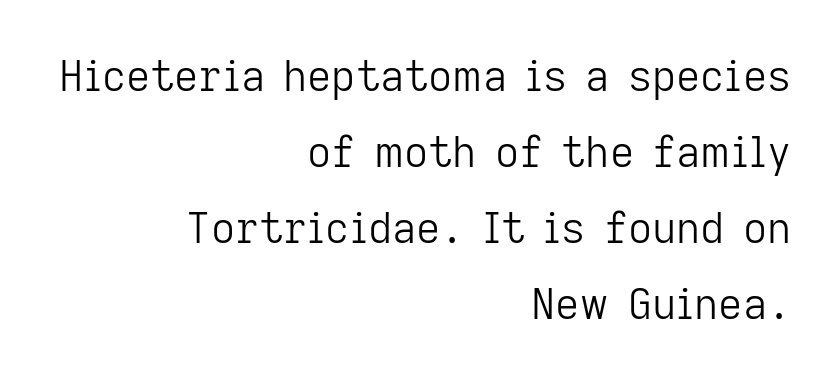
Q: Is the text bold? A: No.
Q: Is the text italic (slanted)? A: No, it is upright.
Q: Is the typeface a serif or a sans-serif typeface? A: Sans-serif.
Q: Is the text underlined? A: No.
Q: How is the paragraph aligned? A: Right-aligned.
Q: Is the spacing between letters normal or unusually wide? A: Normal.
Q: Width (condensed, normal, or wide)? A: Normal.
Q: Stroke contrast? A: Low.
Q: x-height? A: Medium.
Q: Monospaced? A: No.
